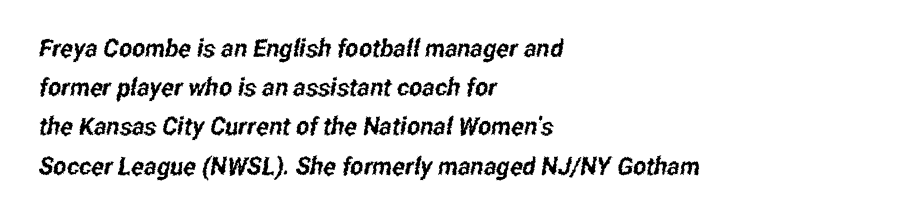
The lines are quadded left. Observe the ordinary spacing: letters are neighbours, not strangers. The string is rendered with underlining switched off. Each new line begins a customary step beneath the previous one.
